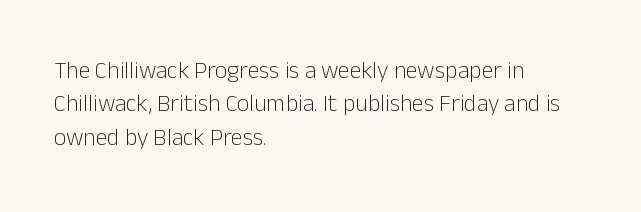
{"italic": "no", "bold": "no", "underline": "no", "align": "left", "line_spacing": "normal", "line_spacing_ratio": 1.39, "letter_spacing": "normal", "letter_spacing_em": 0.0, "glyph_px": 24}
